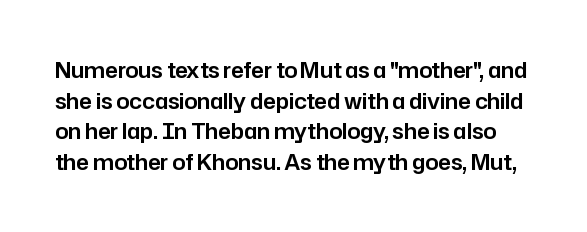
{"italic": "no", "underline": "no", "line_spacing": "normal", "line_spacing_ratio": 1.46, "letter_spacing": "normal", "letter_spacing_em": 0.0, "glyph_px": 21}
